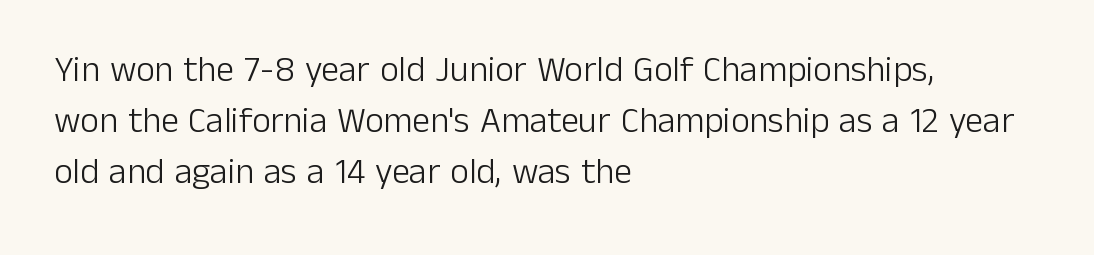
{"serif": "no", "italic": "no", "bold": "no", "weight": "light", "width": "normal", "stroke_contrast": "low", "x_height": "medium", "monospaced": "no", "underline": "no", "align": "left", "line_spacing": "normal", "line_spacing_ratio": 1.42, "letter_spacing": "normal", "letter_spacing_em": 0.0, "glyph_px": 36}
